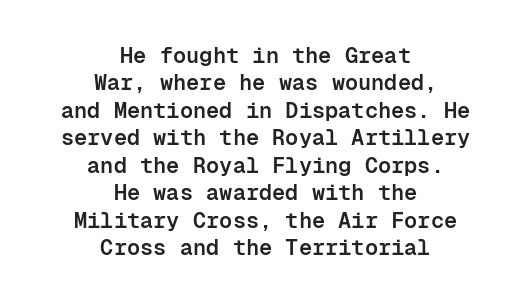
Q: Is the text bold? A: Semi-bold.
Q: Is the text italic (slanted)? A: No, it is upright.
Q: Is the text underlined? A: No.
Q: How is the paragraph aligned? A: Centered.
Q: Is the spacing between letters normal or unusually wide? A: Normal.
Q: Is the spacing between lines tight, normal or loose? A: Normal.
